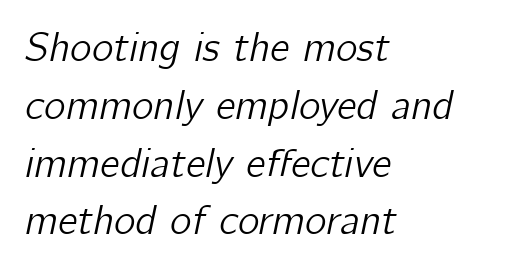
{"italic": "yes", "lean": "right", "slant_degrees": 12, "width": "normal", "stroke_contrast": "low", "x_height": "medium", "monospaced": "no", "underline": "no", "align": "left", "line_spacing": "normal", "line_spacing_ratio": 1.41, "letter_spacing": "normal", "letter_spacing_em": 0.0, "glyph_px": 41}
